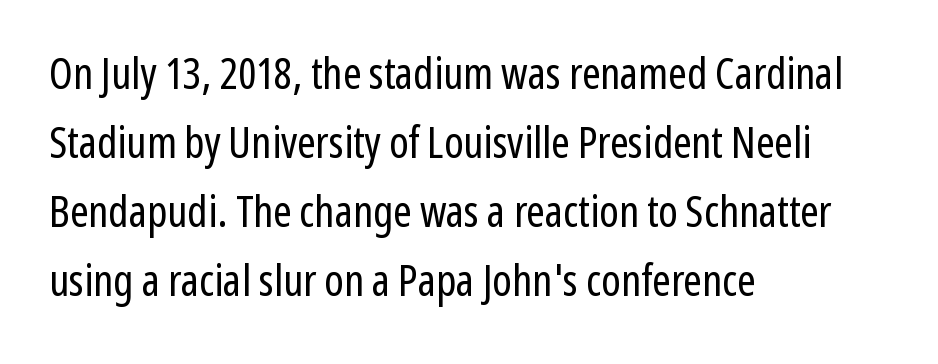
The image shows 44 px regular-weight, condensed sans-serif type, upright; set left-aligned, normal line spacing (1.57x), normal letter spacing, not underlined; low stroke contrast and a medium x-height.
